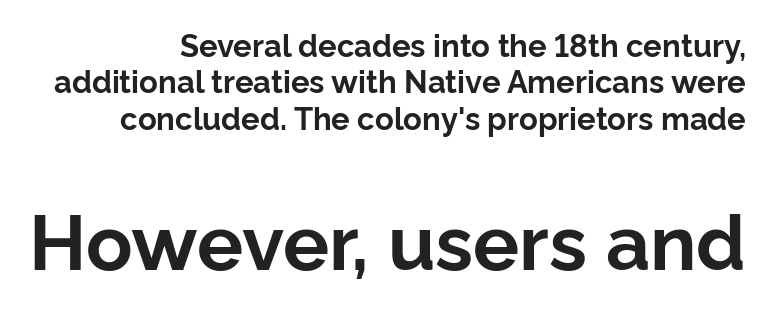
The lettering stays uniformly vertical, giving the passage a roman look. The characters look thick and weighty, a clear bold. Each letter keeps its own natural width here, so spacing adapts to shape. Reading down the block, your eye finds every line finishing at a fixed right position. Check the space under the baseline: it is left empty.
